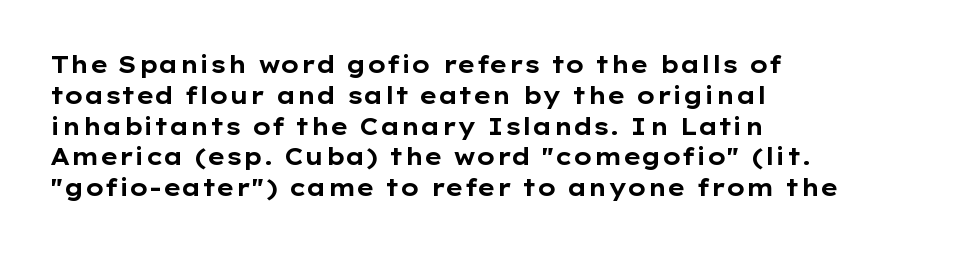
Q: Is the text bold? A: Yes.
Q: Is the text italic (slanted)? A: No, it is upright.
Q: Is the text underlined? A: No.
Q: How is the paragraph aligned? A: Left-aligned.
Q: Is the spacing between letters normal or unusually wide? A: Normal.
Q: Is the spacing between lines tight, normal or loose? A: Normal.
